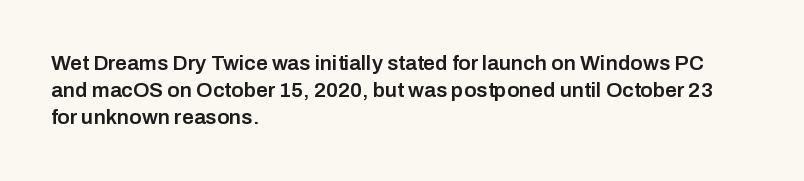
The typography opts for an upright posture over an oblique one. The typesetting leans somewhat heavy: a semibold. Look at the tracking — it's just the regular setting, nothing added. Bare-footed words on every line. Summary of vertical rhythm: regular, with standard interline spacing. The paragraph shown leans on its left margin.
